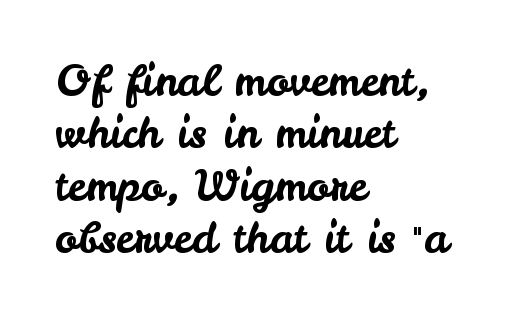
Q: Is the text italic (slanted)? A: Yes.
Q: Is the typeface a serif or a sans-serif typeface? A: Sans-serif.
Q: Is the text underlined? A: No.
Q: How is the paragraph aligned? A: Left-aligned.
Q: Is the spacing between letters normal or unusually wide? A: Normal.
Q: Is the spacing between lines tight, normal or loose? A: Normal.
Q: Width (condensed, normal, or wide)? A: Normal.
Q: Stroke contrast? A: Low.
Q: x-height? A: Small.
Q: Monospaced? A: No.
